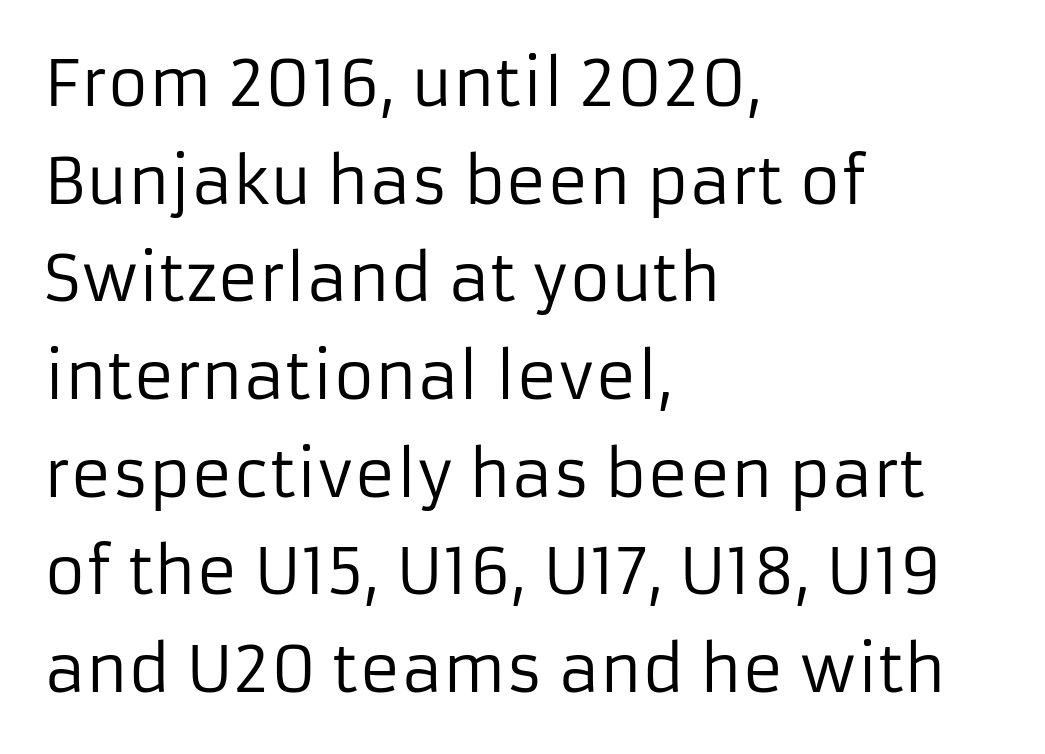
{"serif": "no", "italic": "no", "bold": "no", "weight": "regular", "width": "normal", "stroke_contrast": "low", "x_height": "medium", "monospaced": "no", "underline": "no", "align": "left", "line_spacing": "normal", "line_spacing_ratio": 1.55, "letter_spacing": "normal", "letter_spacing_em": 0.0, "glyph_px": 63}
